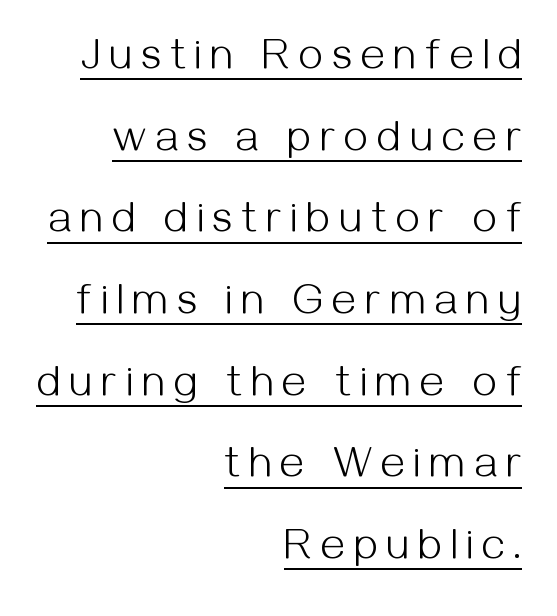
The image shows 43 px light sans-serif type, upright; set right-aligned, loose line spacing (1.9x), unusually wide letter spacing (+0.22 em), underlined; medium stroke contrast and a medium x-height.
